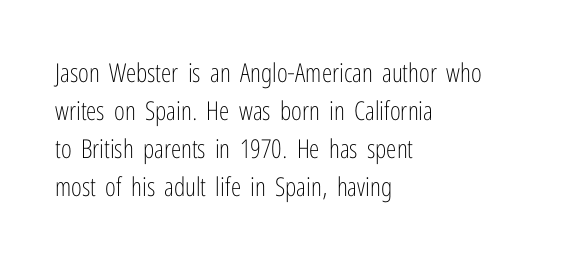
Visually the block forms a straight wall on the left and a jagged coastline on the right. Caption: standard tracking, unaltered. The type sits square on the baseline with zero lean. Weight: not bold — regular or lighter.
